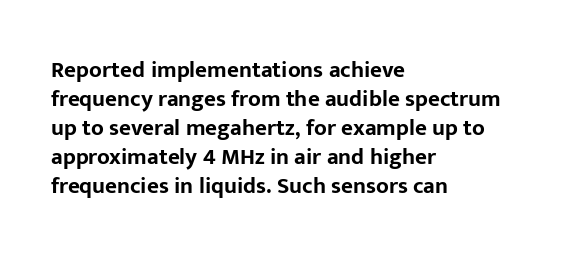
The typography opts for an upright posture over an oblique one. What weight is shown? A full bold with thick strokes. How would I describe the line gaps? Plain and ordinary. Each line starts at the same left margin while the right side varies.
